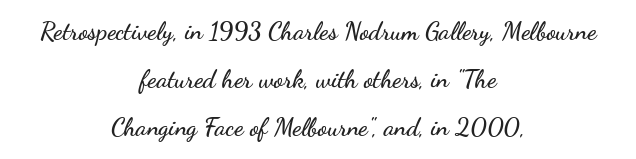
{"underline": "no", "align": "center", "line_spacing": "loose", "line_spacing_ratio": 1.93, "letter_spacing": "normal", "letter_spacing_em": 0.0, "glyph_px": 25}
